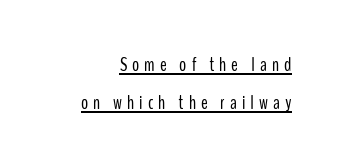
The image shows 20 px text type, upright; set right-aligned, loose line spacing (1.9x), unusually wide letter spacing (+0.25 em), underlined.
